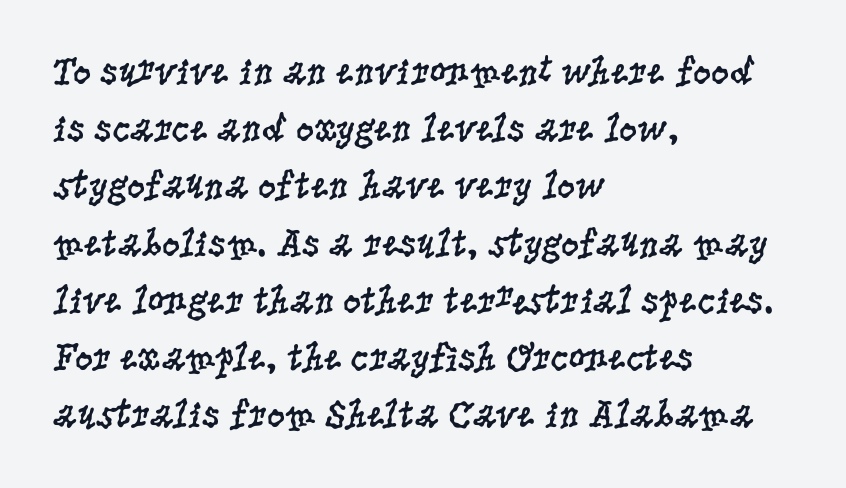
{"serif": "yes", "bold": "no", "weight": "regular", "width": "condensed", "stroke_contrast": "low", "x_height": "large", "monospaced": "no", "underline": "no", "align": "left", "line_spacing": "normal", "line_spacing_ratio": 1.43, "letter_spacing": "normal", "letter_spacing_em": 0.0, "glyph_px": 40}
